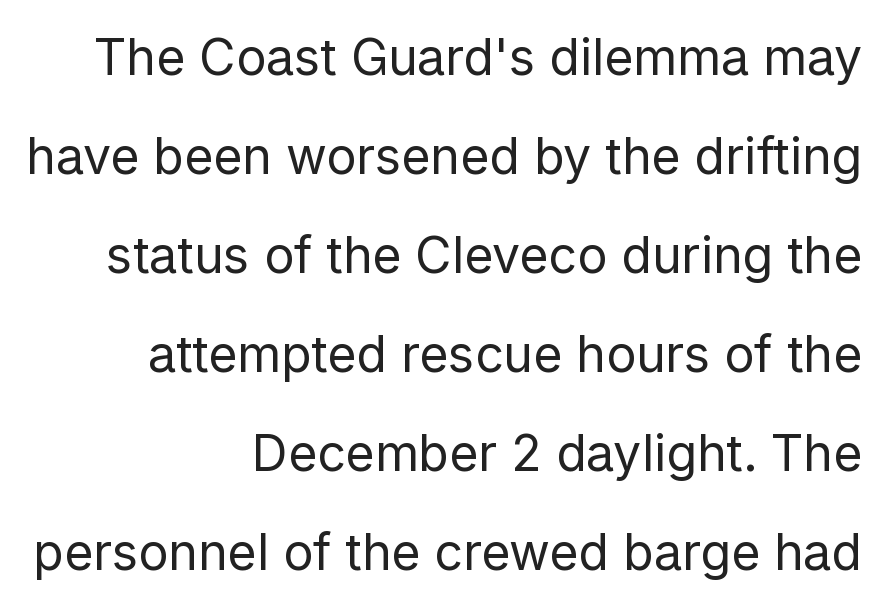
{"serif": "no", "italic": "no", "bold": "no", "weight": "regular", "width": "normal", "stroke_contrast": "low", "x_height": "medium", "monospaced": "no", "underline": "no", "align": "right", "line_spacing": "loose", "line_spacing_ratio": 1.98, "letter_spacing": "normal", "letter_spacing_em": 0.0, "glyph_px": 50}
